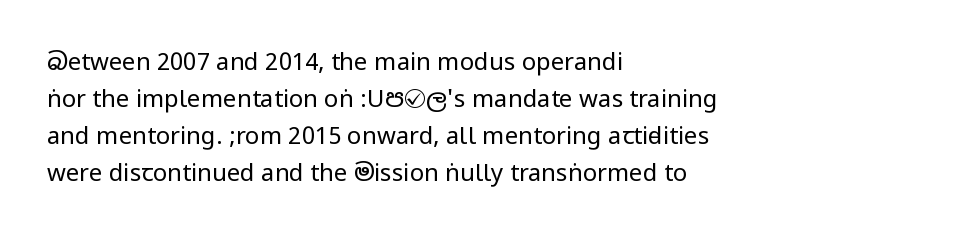
Q: Is the text bold? A: No.
Q: Is the text italic (slanted)? A: No, it is upright.
Q: Is the text underlined? A: No.
Q: How is the paragraph aligned? A: Left-aligned.
Q: Is the spacing between letters normal or unusually wide? A: Normal.
Q: Is the spacing between lines tight, normal or loose? A: Normal.
